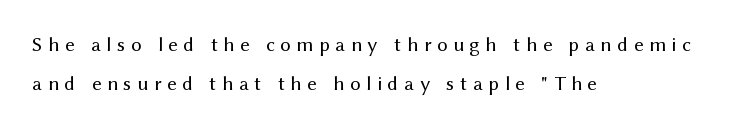
Q: Is the text bold? A: No.
Q: Is the text italic (slanted)? A: No, it is upright.
Q: Is the text underlined? A: No.
Q: How is the paragraph aligned? A: Left-aligned.
Q: Is the spacing between letters normal or unusually wide? A: Unusually wide.
